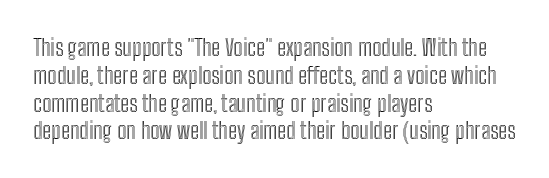
Here the glyphs are tracked normally, forming tight word shapes. The specimen omits any rule beneath the text block's lines. Vertical strokes here are truly vertical. The lines in this sample share a left origin and differ only in where they stop.
